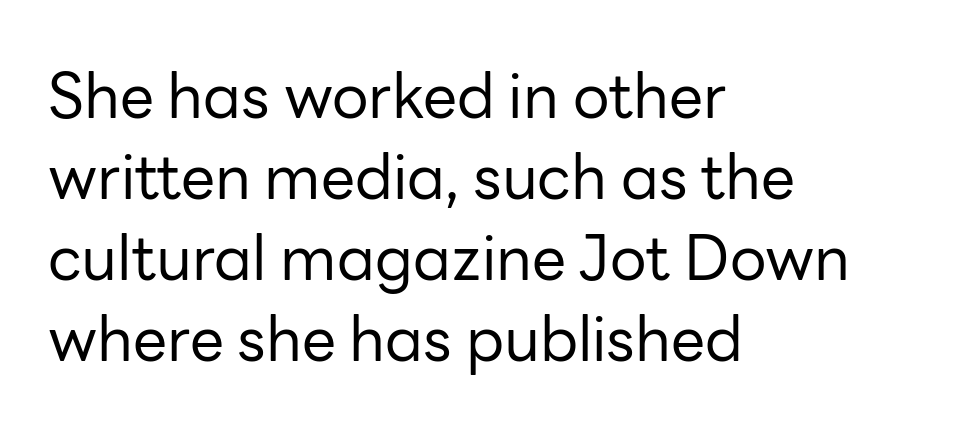
Q: Is the text bold? A: No.
Q: Is the text italic (slanted)? A: No, it is upright.
Q: Is the typeface a serif or a sans-serif typeface? A: Sans-serif.
Q: Is the text underlined? A: No.
Q: How is the paragraph aligned? A: Left-aligned.
Q: Is the spacing between letters normal or unusually wide? A: Normal.
Q: Is the spacing between lines tight, normal or loose? A: Normal.
Q: Width (condensed, normal, or wide)? A: Normal.
Q: Stroke contrast? A: Low.
Q: x-height? A: Medium.
Q: Monospaced? A: No.
